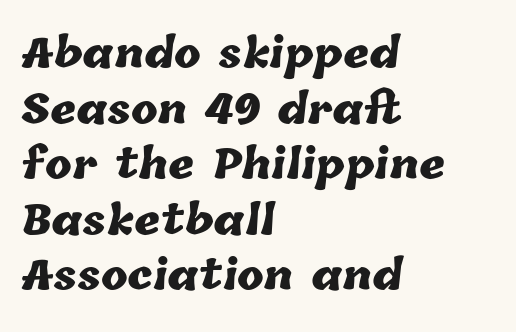
The rendering uses natural spacing where letterforms have individual widths. The characters look thick and weighty, a clear bold. Vertically, the passage feels balanced, rows spaced as you'd expect. Students, note that the glyphs here touch the page at normal intervals.
